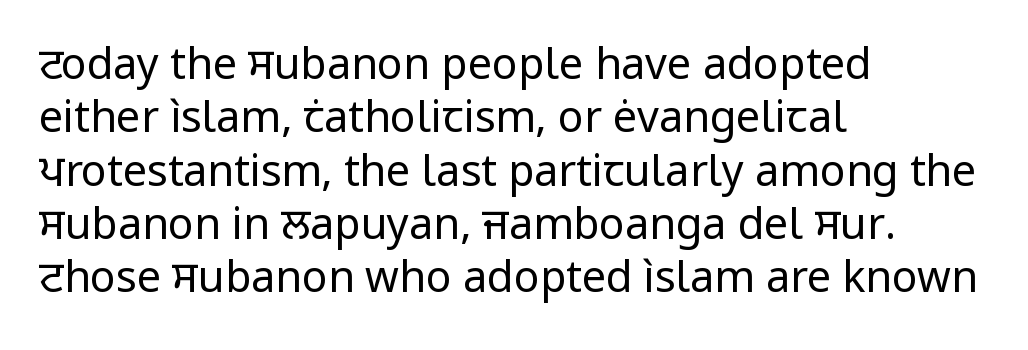
Only glyphs here, with clear space below each row. A sans-serif font was chosen for this passage. What stands out about the letter spacing? Nothing — it is the standard amount. On a weight scale, this lands at 450 or below. If you drew a ruler down the left edge, every line would touch it. Spacing verdict: proportional, widths tailored to each character.
